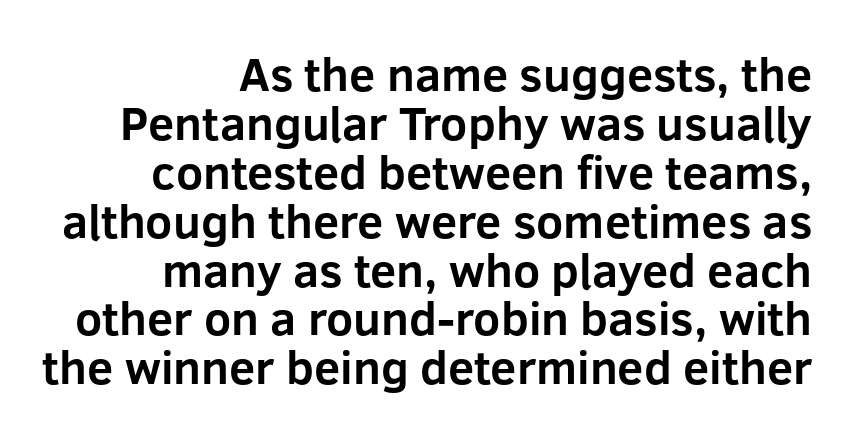
Type style note: lacks serifs. The paragraph shown leans on its right margin. Heft: maximum for text — a bold. Lines of text with bare space underneath. Every stem runs plumb, perpendicular to the baseline. Is this a fixed-width face? No — the glyphs have proportional, varying widths.
